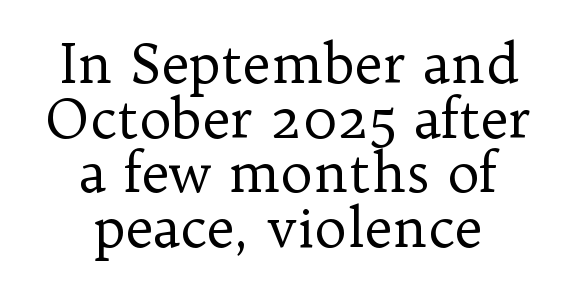
{"serif": "yes", "italic": "no", "bold": "no", "weight": "regular", "width": "normal", "stroke_contrast": "low", "x_height": "medium", "monospaced": "no", "underline": "no", "align": "center", "line_spacing": "tight", "line_spacing_ratio": 1.01, "letter_spacing": "normal", "letter_spacing_em": 0.0, "glyph_px": 54}
